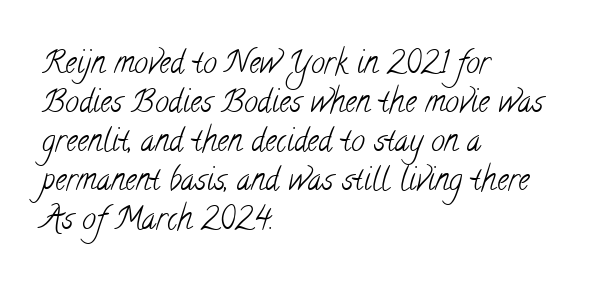
The image shows 31 px light, condensed serif type; set left-aligned, normal line spacing (1.26x), normal letter spacing, not underlined; low stroke contrast and a small x-height.
